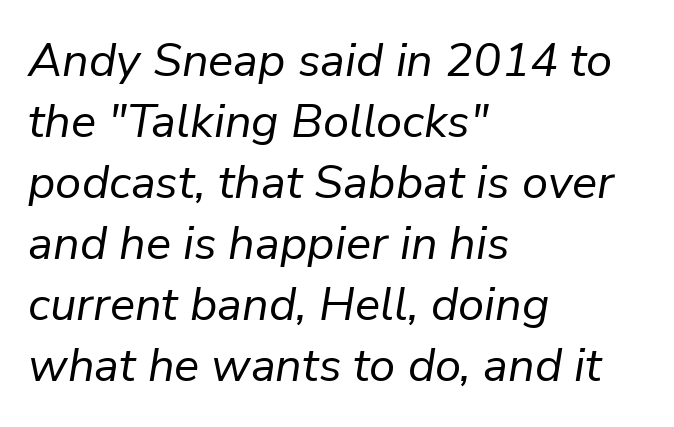
The typesetting does not lean heavy: it is not bold. Leading: standard. Posture: slanted. The passage shown is not underscored anywhere. Think of a printed novel: that variable character pitch is what you see here. Compared with typical body copy, the letter spacing here is the same.
